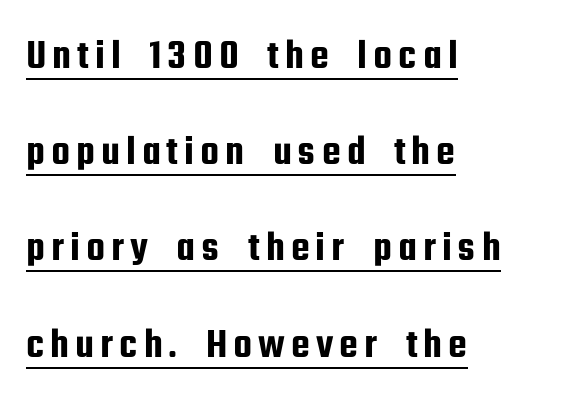
The image shows 42 px condensed sans-serif type, upright; set left-aligned, loose line spacing (2.29x), underlined; low stroke contrast and a medium x-height.
